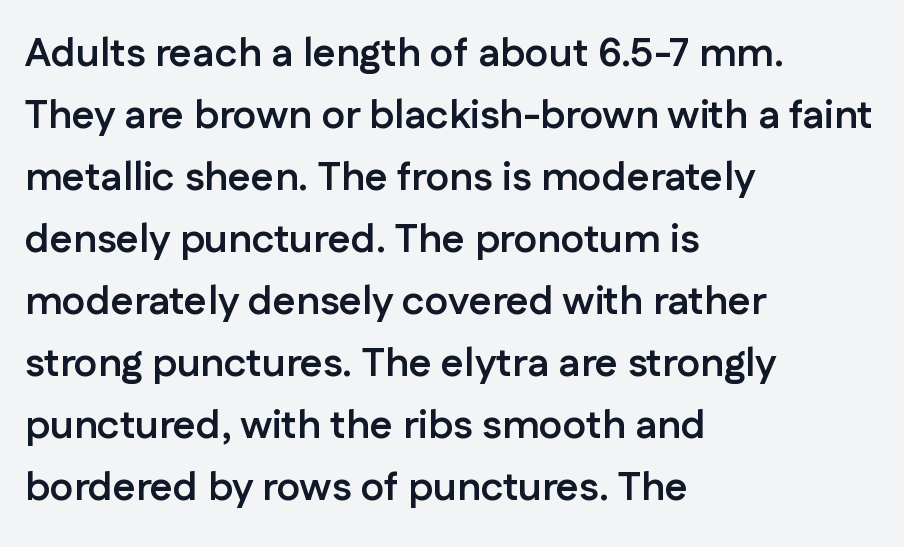
The image shows 40 px semibold sans-serif type, upright; set left-aligned, normal line spacing (1.55x), normal letter spacing, not underlined; low stroke contrast and a medium x-height.
